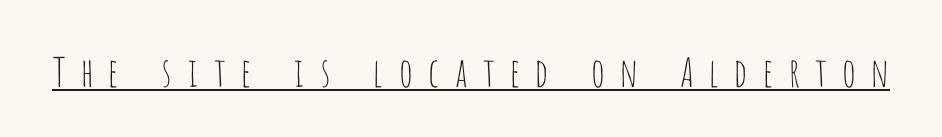
{"serif": "no", "italic": "no", "bold": "no", "weight": "thin", "width": "condensed", "stroke_contrast": "low", "x_height": "large", "monospaced": "no", "underline": "yes", "letter_spacing": "wide", "letter_spacing_em": 0.33, "glyph_px": 40}
